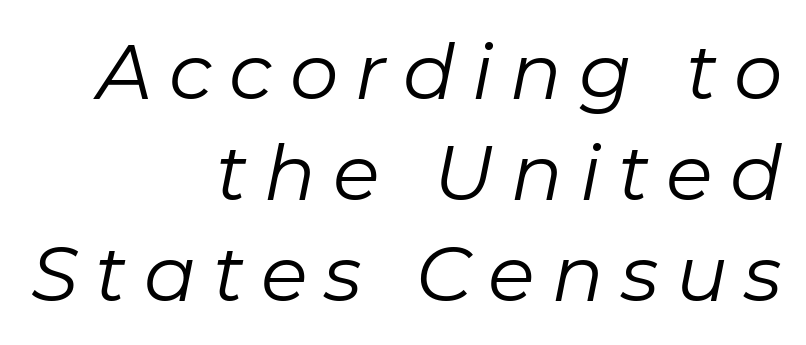
Q: Is the text bold? A: No.
Q: Is the text italic (slanted)? A: Yes, it leans right by about 11 degrees.
Q: Is the text underlined? A: No.
Q: How is the paragraph aligned? A: Right-aligned.
Q: Is the spacing between letters normal or unusually wide? A: Unusually wide.
Q: Is the spacing between lines tight, normal or loose? A: Normal.
Q: Width (condensed, normal, or wide)? A: Normal.
Q: Stroke contrast? A: Low.
Q: x-height? A: Medium.
Q: Monospaced? A: No.
